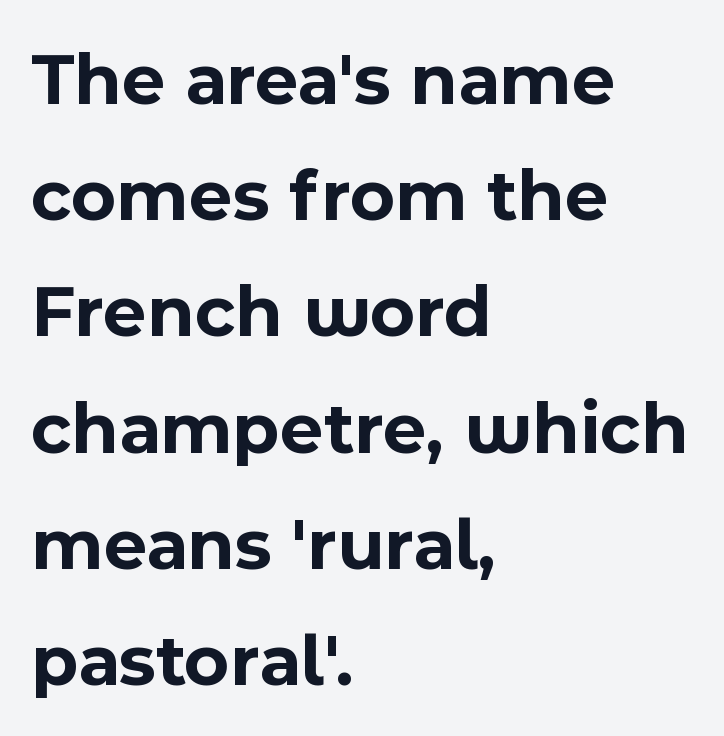
The image shows 75 px bold sans-serif type, upright; set left-aligned, normal line spacing (1.55x), normal letter spacing, not underlined; a medium x-height.
